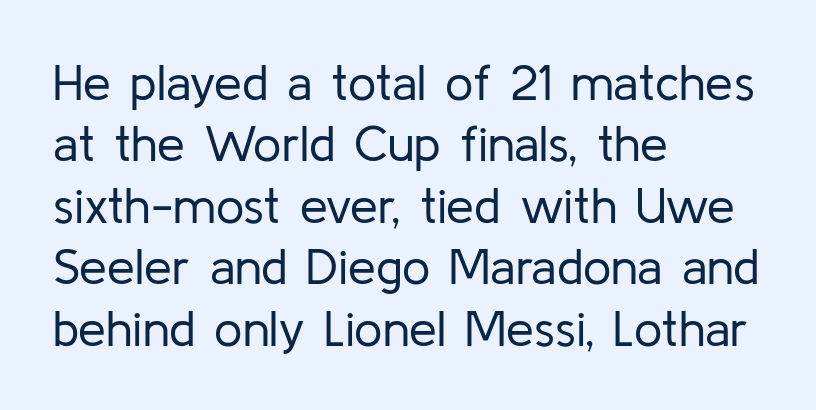
Horizontally, the lines are justified to the leading edge only. Caption: face not bold, strokes unweighted. The letterforms sit shoulder to shoulder at normal distance. Here the designer chose a conventional face with non-uniform glyph widths. Posture: straight, roman, zero tilt. Each row of text sits above clean, open space.
